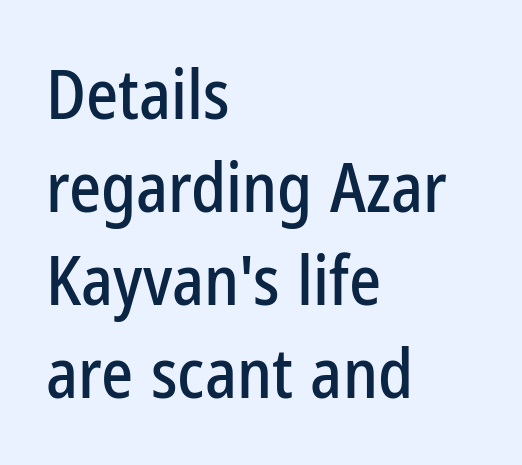
{"serif": "no", "italic": "no", "width": "condensed", "stroke_contrast": "low", "x_height": "medium", "monospaced": "no", "underline": "no", "align": "left", "line_spacing": "normal", "line_spacing_ratio": 1.37, "letter_spacing": "normal", "letter_spacing_em": 0.0, "glyph_px": 68}
